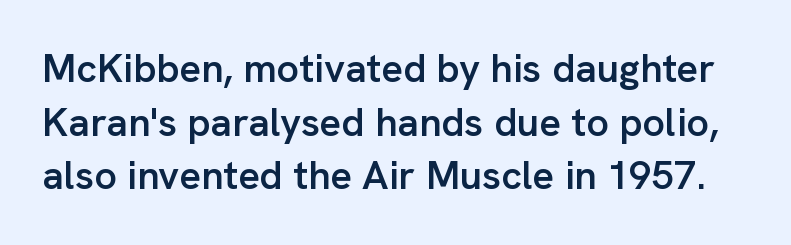
The image shows 40 px semibold sans-serif type, upright; set normal line spacing (1.34x), normal letter spacing, not underlined; low stroke contrast and a medium x-height.
